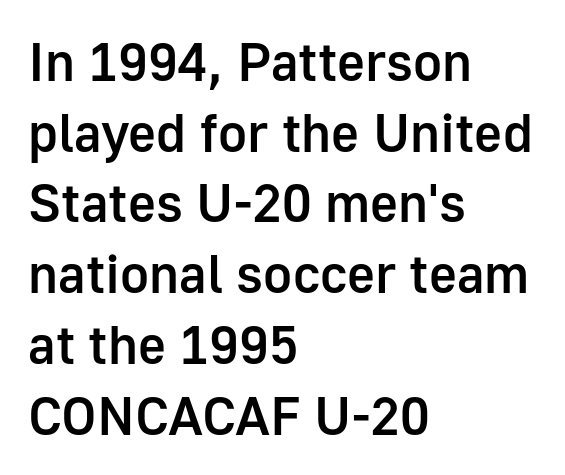
Q: Is the text bold? A: Semi-bold.
Q: Is the text italic (slanted)? A: No, it is upright.
Q: Is the typeface a serif or a sans-serif typeface? A: Sans-serif.
Q: Is the text underlined? A: No.
Q: How is the paragraph aligned? A: Left-aligned.
Q: Is the spacing between letters normal or unusually wide? A: Normal.
Q: Is the spacing between lines tight, normal or loose? A: Normal.
Q: Width (condensed, normal, or wide)? A: Normal.
Q: Stroke contrast? A: Low.
Q: x-height? A: Medium.
Q: Monospaced? A: No.
